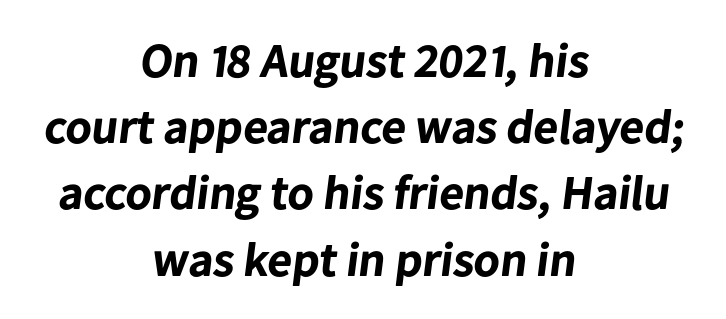
The image shows 48 px bold sans-serif type; set centered, normal line spacing (1.38x), normal letter spacing, not underlined; low stroke contrast and a medium x-height.
